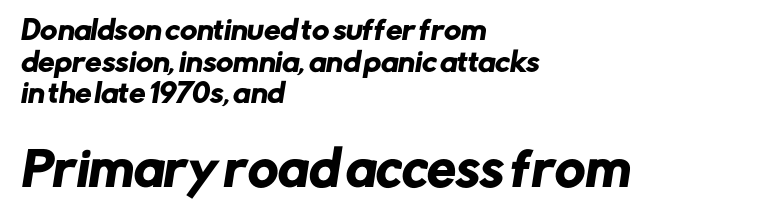
Letterform terminals end flat and unadorned throughout the passage. Observe the ordinary spacing: letters are neighbours, not strangers. Reading top to bottom, the characters get bigger at the block break. Horizontally, the lines are justified to the leading edge only. Here the designer chose a conventional face with non-uniform glyph widths. Quick note: underline off.
